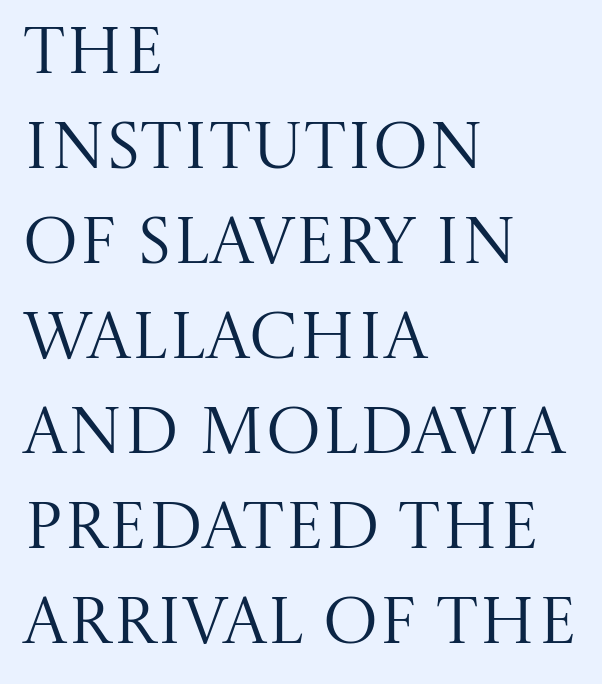
Q: Is the text bold? A: No.
Q: Is the text italic (slanted)? A: No, it is upright.
Q: Is the typeface a serif or a sans-serif typeface? A: Serif.
Q: Is the text underlined? A: No.
Q: How is the paragraph aligned? A: Left-aligned.
Q: Is the spacing between letters normal or unusually wide? A: Normal.
Q: Is the spacing between lines tight, normal or loose? A: Normal.
Q: Width (condensed, normal, or wide)? A: Normal.
Q: Stroke contrast? A: Medium.
Q: x-height? A: Large.
Q: Monospaced? A: No.
